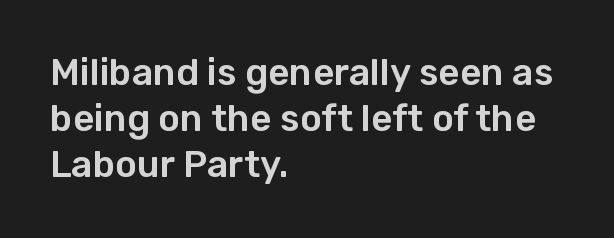
Q: Is the text italic (slanted)? A: No, it is upright.
Q: Is the typeface a serif or a sans-serif typeface? A: Sans-serif.
Q: Is the text underlined? A: No.
Q: How is the paragraph aligned? A: Left-aligned.
Q: Is the spacing between letters normal or unusually wide? A: Normal.
Q: Is the spacing between lines tight, normal or loose? A: Normal.
Q: Width (condensed, normal, or wide)? A: Normal.
Q: Stroke contrast? A: Low.
Q: x-height? A: Medium.
Q: Monospaced? A: No.
